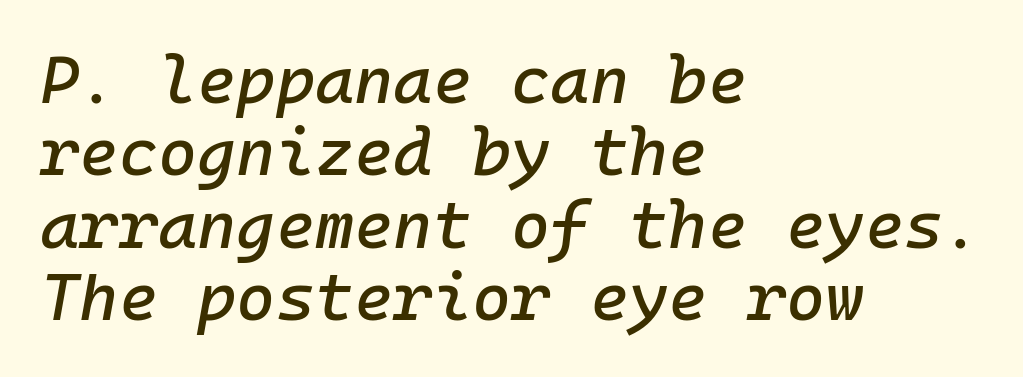
{"italic": "yes", "lean": "right", "slant_degrees": 10, "width": "normal", "stroke_contrast": "low", "x_height": "medium", "monospaced": "yes", "underline": "no", "align": "left", "line_spacing": "tight", "line_spacing_ratio": 1.08, "letter_spacing": "normal", "letter_spacing_em": 0.0, "glyph_px": 67}
